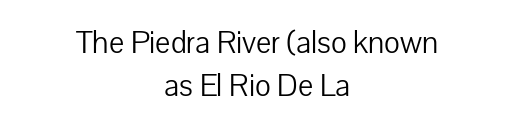
Q: Is the text bold? A: No.
Q: Is the text italic (slanted)? A: No, it is upright.
Q: Is the typeface a serif or a sans-serif typeface? A: Sans-serif.
Q: Is the text underlined? A: No.
Q: How is the paragraph aligned? A: Centered.
Q: Is the spacing between letters normal or unusually wide? A: Normal.
Q: Is the spacing between lines tight, normal or loose? A: Normal.
Q: Width (condensed, normal, or wide)? A: Normal.
Q: Stroke contrast? A: Low.
Q: x-height? A: Medium.
Q: Monospaced? A: No.
